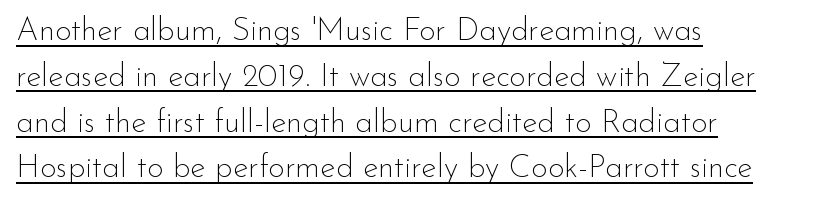
{"serif": "no", "italic": "no", "bold": "no", "weight": "thin", "width": "normal", "stroke_contrast": "low", "x_height": "small", "monospaced": "no", "underline": "yes", "align": "left", "line_spacing": "normal", "line_spacing_ratio": 1.43, "letter_spacing": "normal", "letter_spacing_em": 0.0, "glyph_px": 32}
